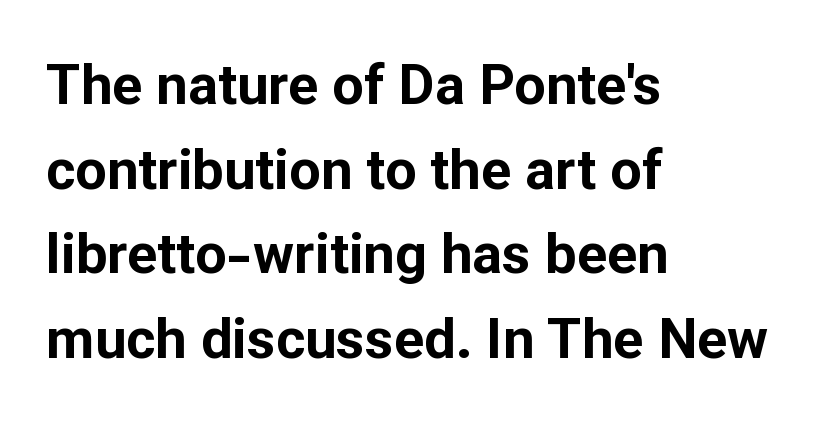
Line starts are locked; line ends wander. A typesetter would call this proportional, since set widths differ per character. Typographic density is high because the face is bold. The rendering uses a moderate line-height, typical for paragraphs. Is there any slant? The stems are plumb.
